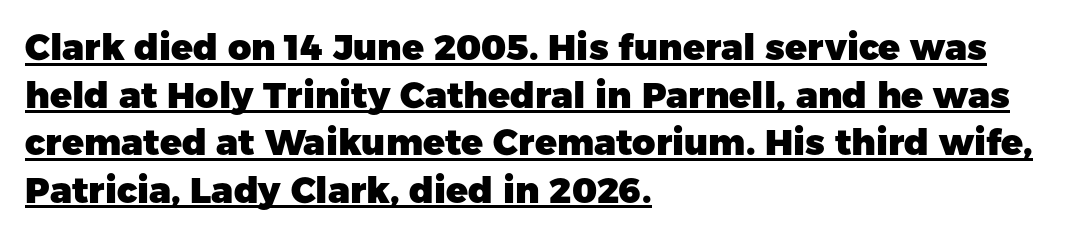
Q: Is the text bold? A: Yes.
Q: Is the text italic (slanted)? A: No, it is upright.
Q: Is the typeface a serif or a sans-serif typeface? A: Sans-serif.
Q: Is the text underlined? A: Yes.
Q: How is the paragraph aligned? A: Left-aligned.
Q: Is the spacing between letters normal or unusually wide? A: Normal.
Q: Is the spacing between lines tight, normal or loose? A: Normal.
Q: Width (condensed, normal, or wide)? A: Normal.
Q: Stroke contrast? A: Low.
Q: x-height? A: Medium.
Q: Monospaced? A: No.
